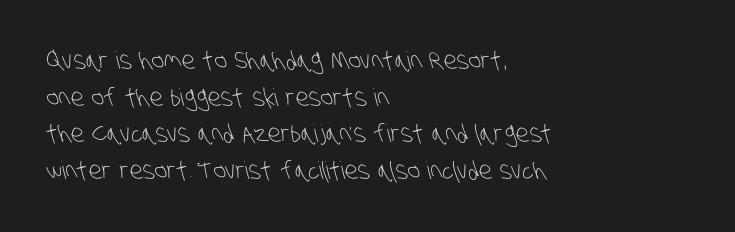
The image shows 24 px text type; set left-aligned, normal line spacing (1.53x), normal letter spacing, not underlined.
